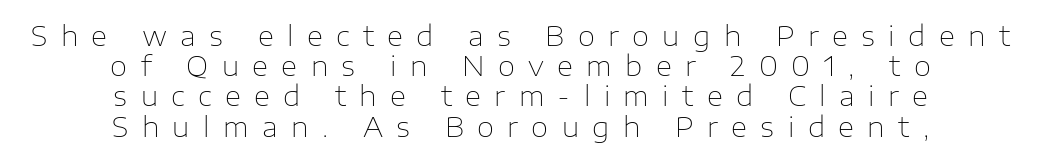
The image shows 28 px thin sans-serif type, upright; set centered, tight line spacing (1.08x), unusually wide letter spacing (+0.48 em), not underlined; low stroke contrast and a medium x-height.
